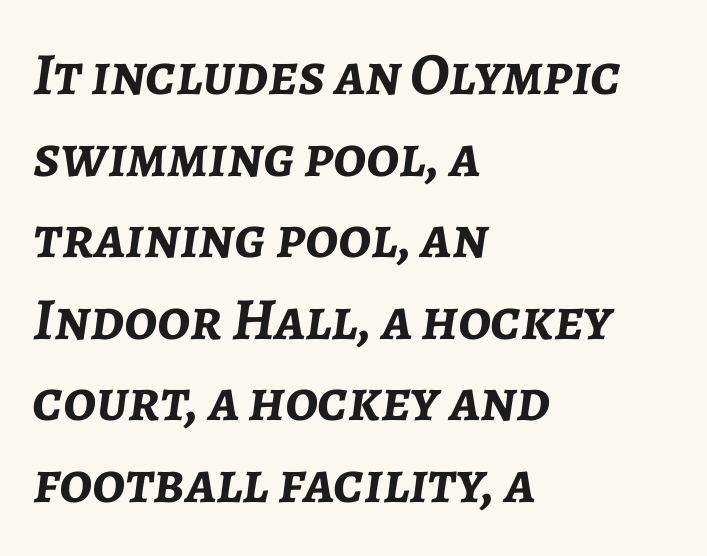
Caption: standard tracking, unaltered. In CSS terms this would be text-align: left. Successive baselines arrive at the customary interval. Underline: absent. A full-strength bold gives these letters their thick strokes.
